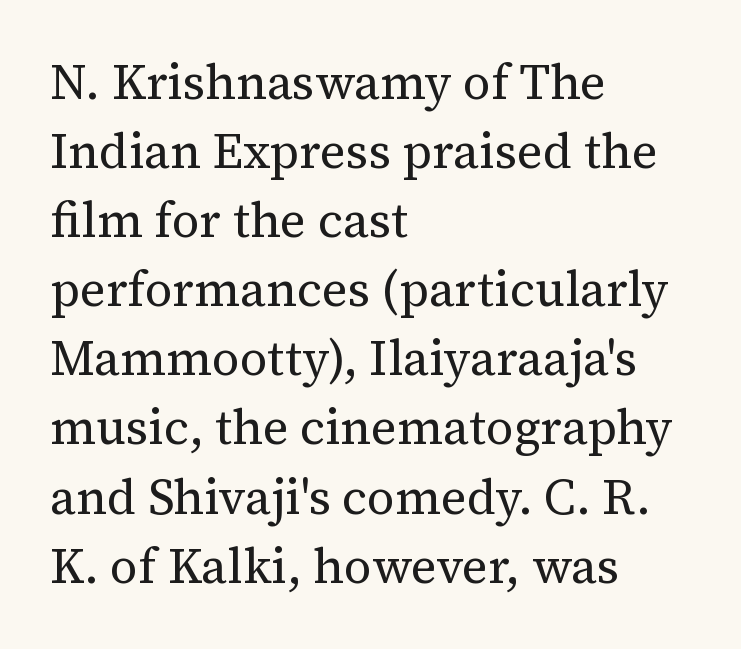
Q: Is the text bold? A: No.
Q: Is the text italic (slanted)? A: No, it is upright.
Q: Is the typeface a serif or a sans-serif typeface? A: Serif.
Q: Is the text underlined? A: No.
Q: How is the paragraph aligned? A: Left-aligned.
Q: Is the spacing between letters normal or unusually wide? A: Normal.
Q: Is the spacing between lines tight, normal or loose? A: Normal.
Q: Width (condensed, normal, or wide)? A: Normal.
Q: Stroke contrast? A: Medium.
Q: x-height? A: Medium.
Q: Monospaced? A: No.
